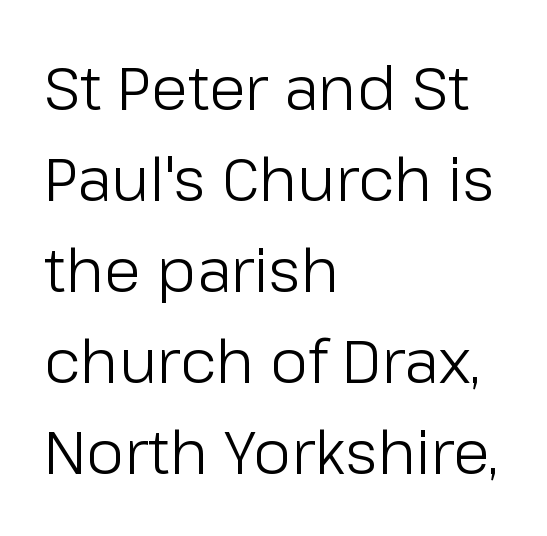
Q: Is the text bold? A: No.
Q: Is the text italic (slanted)? A: No, it is upright.
Q: Is the typeface a serif or a sans-serif typeface? A: Sans-serif.
Q: Is the text underlined? A: No.
Q: How is the paragraph aligned? A: Left-aligned.
Q: Is the spacing between letters normal or unusually wide? A: Normal.
Q: Is the spacing between lines tight, normal or loose? A: Normal.
Q: Width (condensed, normal, or wide)? A: Normal.
Q: Stroke contrast? A: Low.
Q: x-height? A: Medium.
Q: Monospaced? A: No.
